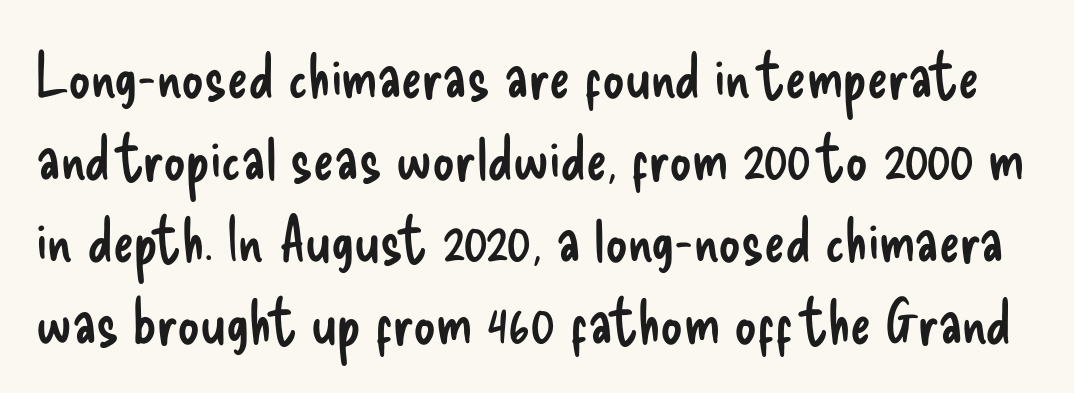
The image shows 62 px regular-weight, condensed sans-serif type, upright; set normal line spacing (1.32x), normal letter spacing, not underlined; low stroke contrast and a small x-height.
